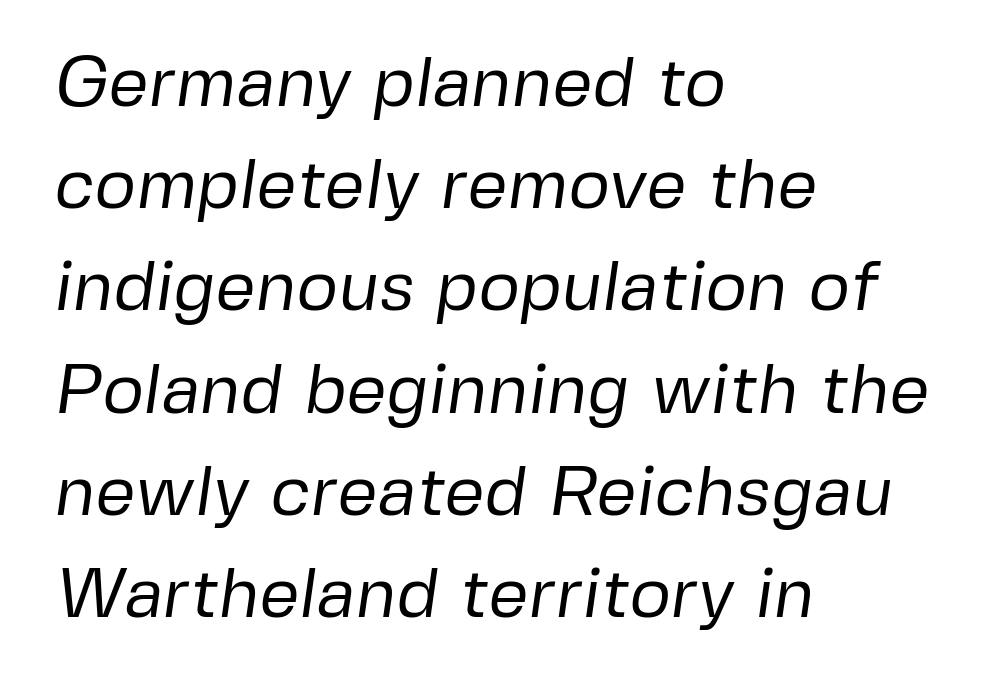
The image shows 71 px regular-weight sans-serif type; set left-aligned, normal line spacing (1.44x), normal letter spacing, not underlined; low stroke contrast and a medium x-height.
